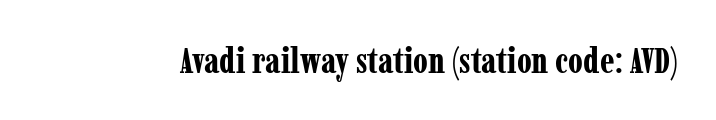
Proportional: the letters do not fall into vertical columns. The foot of each line stays bare and open. Weight check: bold — yes, fully. The lettering stays uniformly vertical, giving the passage a roman look.
